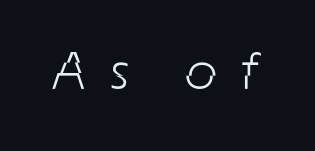
{"serif": "no", "bold": "no", "weight": "light", "width": "condensed", "stroke_contrast": "low", "x_height": "medium", "monospaced": "no", "underline": "no", "letter_spacing": "wide", "letter_spacing_em": 0.44, "glyph_px": 53}
